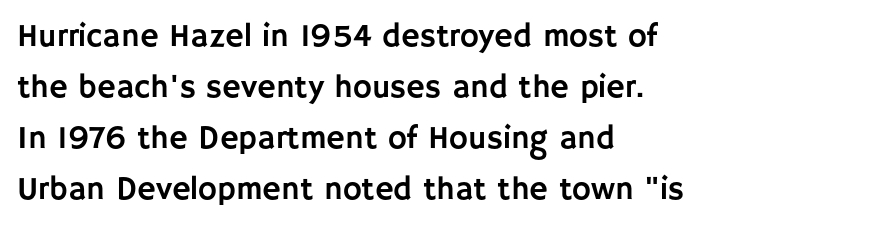
Serifs: no, the terminals of the letterforms are clean. This sample keeps an unexceptional amount of space between lines. Leftover space on each line is placed entirely after the last word. Do the characters align in a grid? No, the font is proportional.
